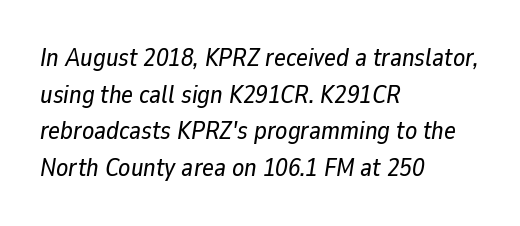
{"italic": "yes", "lean": "right", "slant_degrees": 9, "underline": "no", "align": "left", "line_spacing": "normal", "line_spacing_ratio": 1.47, "letter_spacing": "normal", "letter_spacing_em": 0.0, "glyph_px": 25}
